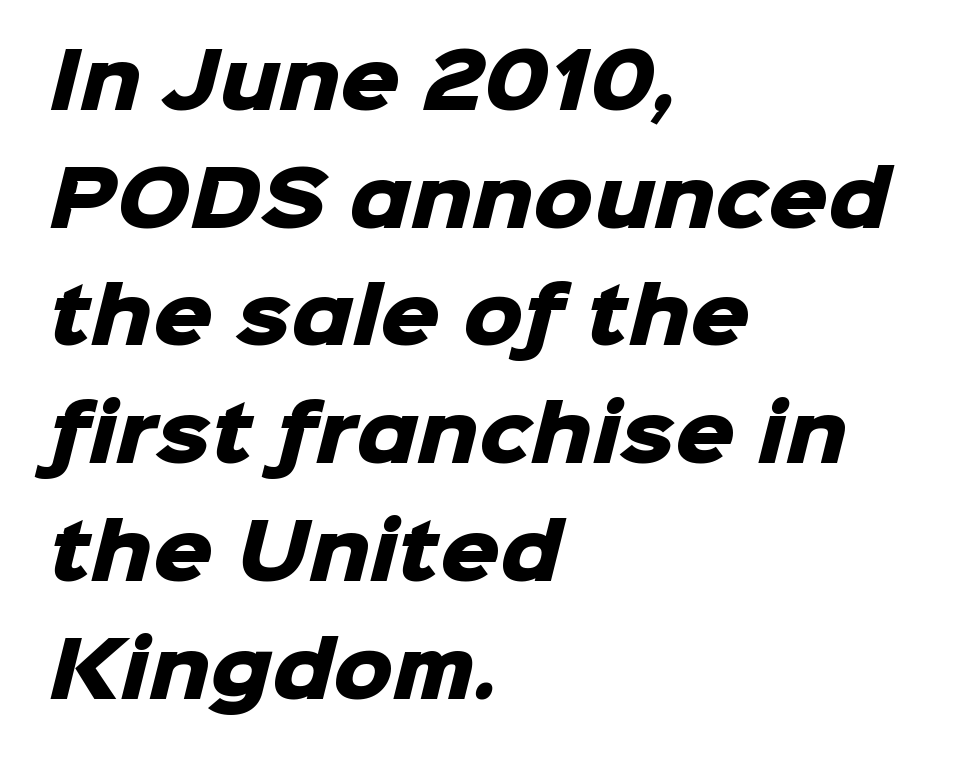
The image shows 75 px heavy sans-serif type; set left-aligned, normal line spacing (1.57x), normal letter spacing, not underlined; low stroke contrast and a medium x-height.
